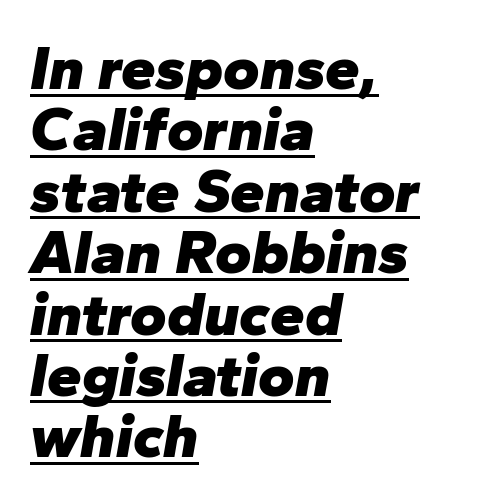
Q: Is the text bold? A: Yes.
Q: Is the text italic (slanted)? A: Yes, it leans right by about 10 degrees.
Q: Is the text underlined? A: Yes.
Q: How is the paragraph aligned? A: Left-aligned.
Q: Is the spacing between letters normal or unusually wide? A: Normal.
Q: Is the spacing between lines tight, normal or loose? A: Tight.
Q: Width (condensed, normal, or wide)? A: Normal.
Q: Stroke contrast? A: Low.
Q: x-height? A: Medium.
Q: Monospaced? A: No.
